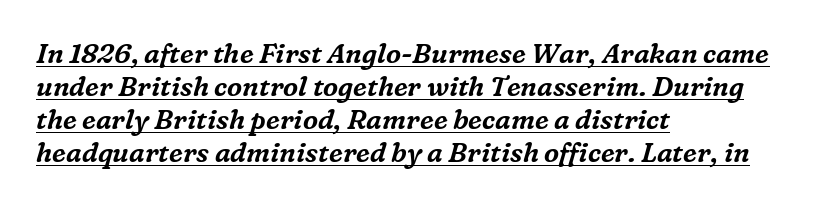
{"italic": "yes", "lean": "right", "slant_degrees": 16, "underline": "yes", "align": "left", "line_spacing_ratio": 1.22, "letter_spacing": "normal", "letter_spacing_em": 0.0, "glyph_px": 27}
